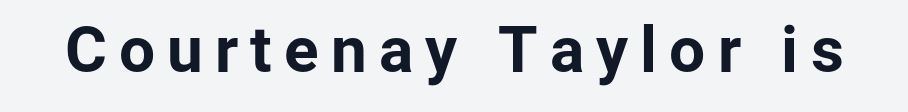
Q: Is the text bold? A: Yes.
Q: Is the text italic (slanted)? A: No, it is upright.
Q: Is the typeface a serif or a sans-serif typeface? A: Sans-serif.
Q: Is the text underlined? A: No.
Q: Width (condensed, normal, or wide)? A: Normal.
Q: Stroke contrast? A: Low.
Q: x-height? A: Medium.
Q: Monospaced? A: No.
